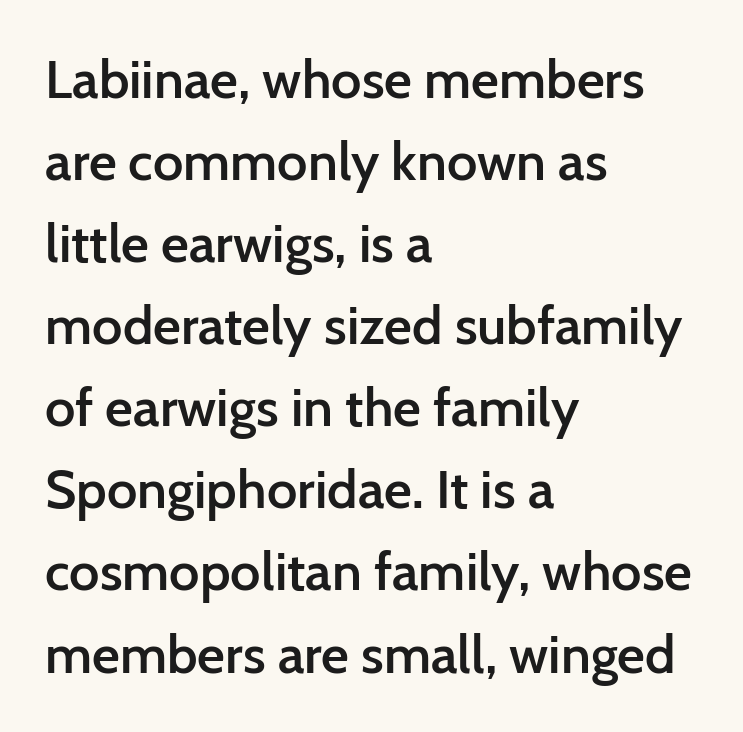
{"serif": "no", "italic": "no", "bold": "semi", "weight": "semibold", "width": "normal", "stroke_contrast": "low", "x_height": "medium", "monospaced": "no", "underline": "no", "align": "left", "line_spacing": "normal", "line_spacing_ratio": 1.52, "letter_spacing": "normal", "letter_spacing_em": 0.0, "glyph_px": 54}
